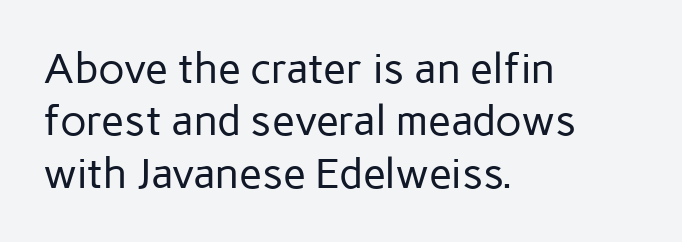
Q: Is the text bold? A: No.
Q: Is the text italic (slanted)? A: No, it is upright.
Q: Is the typeface a serif or a sans-serif typeface? A: Sans-serif.
Q: Is the text underlined? A: No.
Q: How is the paragraph aligned? A: Left-aligned.
Q: Is the spacing between letters normal or unusually wide? A: Normal.
Q: Is the spacing between lines tight, normal or loose? A: Normal.
Q: Width (condensed, normal, or wide)? A: Normal.
Q: Stroke contrast? A: Low.
Q: x-height? A: Medium.
Q: Monospaced? A: No.
